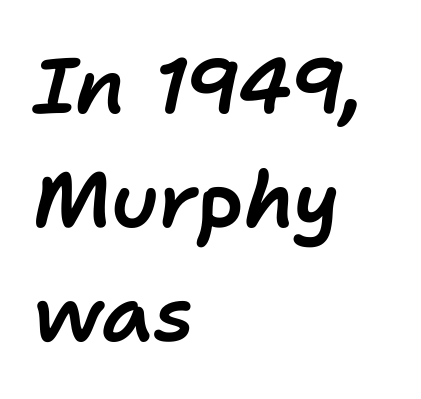
{"italic": "yes", "lean": "right", "slant_degrees": 11, "width": "normal", "stroke_contrast": "low", "x_height": "medium", "monospaced": "no", "underline": "no", "align": "left", "line_spacing": "normal", "line_spacing_ratio": 1.46, "letter_spacing": "normal", "letter_spacing_em": 0.0, "glyph_px": 78}
